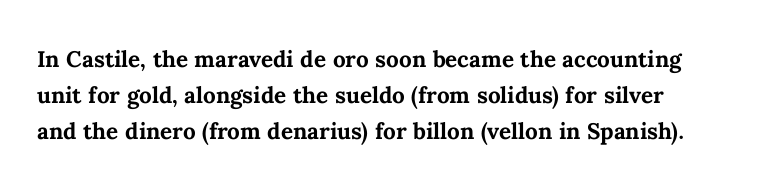
The typesetting leans heavy: a genuine bold. The lines are quadded left. Italic? Not at all — the glyphs are vertical. Do the characters align in a grid? No, the font is proportional. Check the space under the baseline: it is left empty. Standard letterfit; no display-style spreading of the glyphs.
